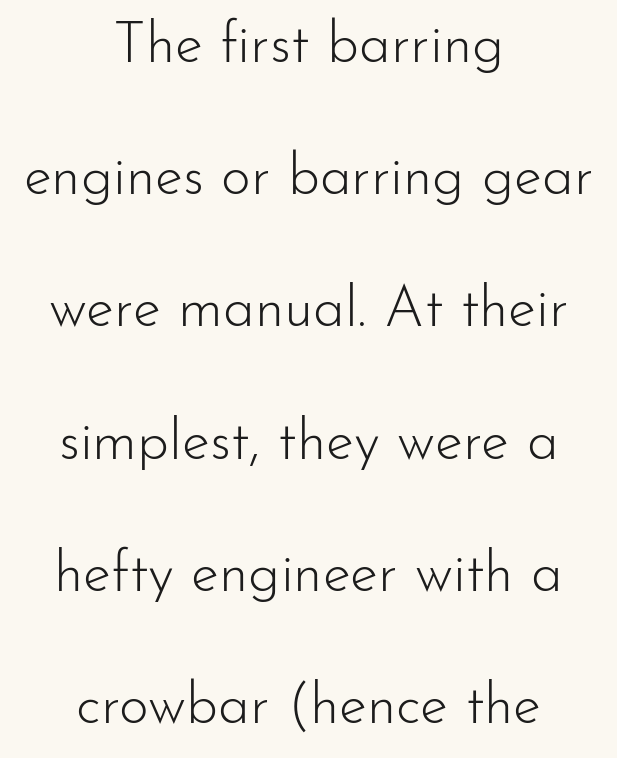
Q: Is the text bold? A: No.
Q: Is the text italic (slanted)? A: No, it is upright.
Q: Is the typeface a serif or a sans-serif typeface? A: Sans-serif.
Q: Is the text underlined? A: No.
Q: How is the paragraph aligned? A: Centered.
Q: Is the spacing between letters normal or unusually wide? A: Normal.
Q: Is the spacing between lines tight, normal or loose? A: Loose.
Q: Width (condensed, normal, or wide)? A: Normal.
Q: Stroke contrast? A: Low.
Q: x-height? A: Small.
Q: Monospaced? A: No.
